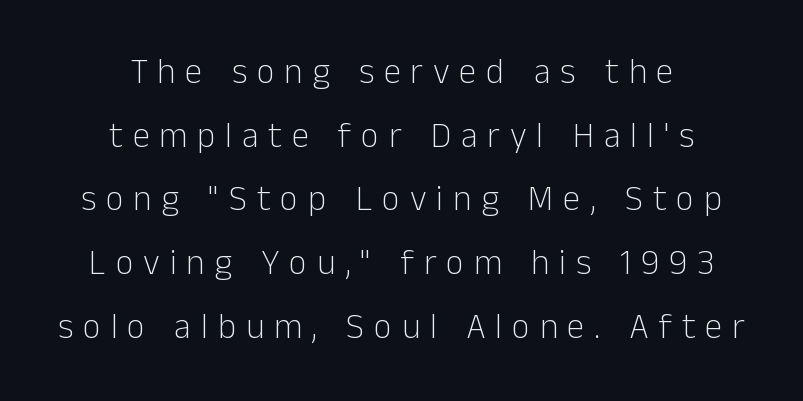
Q: Is the text bold? A: No.
Q: Is the text italic (slanted)? A: No, it is upright.
Q: Is the typeface a serif or a sans-serif typeface? A: Sans-serif.
Q: Is the text underlined? A: No.
Q: How is the paragraph aligned? A: Centered.
Q: Is the spacing between letters normal or unusually wide? A: Unusually wide.
Q: Width (condensed, normal, or wide)? A: Normal.
Q: Stroke contrast? A: Low.
Q: x-height? A: Medium.
Q: Monospaced? A: No.
